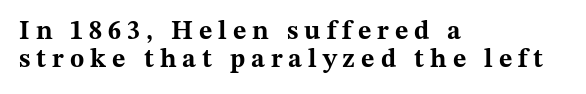
Q: Is the text bold? A: Yes.
Q: Is the text italic (slanted)? A: No, it is upright.
Q: Is the text underlined? A: No.
Q: How is the paragraph aligned? A: Left-aligned.
Q: Is the spacing between letters normal or unusually wide? A: Unusually wide.
Q: Is the spacing between lines tight, normal or loose? A: Tight.
